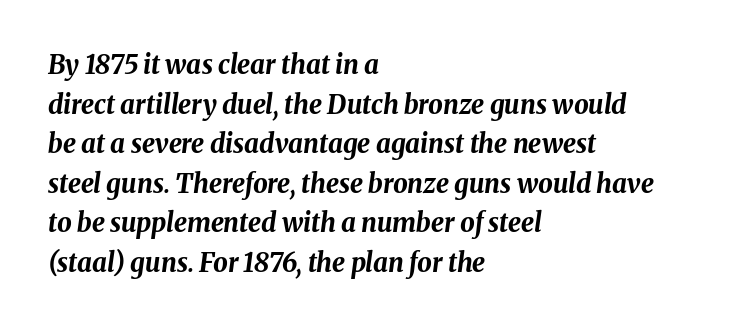
Q: Is the text bold? A: Yes.
Q: Is the text italic (slanted)? A: Yes, it leans right by about 8 degrees.
Q: Is the text underlined? A: No.
Q: How is the paragraph aligned? A: Left-aligned.
Q: Is the spacing between letters normal or unusually wide? A: Normal.
Q: Is the spacing between lines tight, normal or loose? A: Normal.
